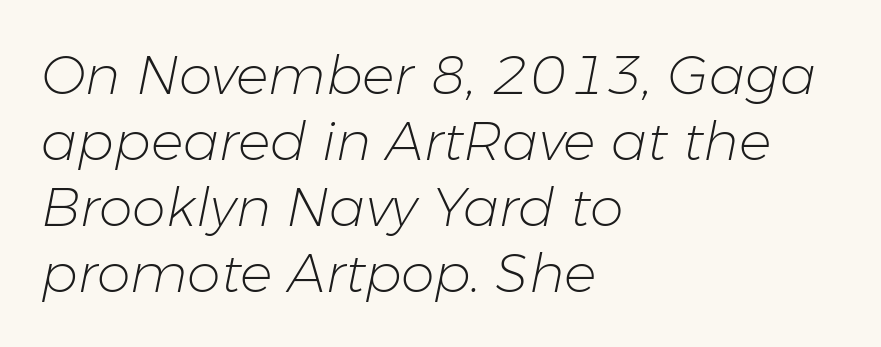
{"italic": "yes", "lean": "right", "slant_degrees": 11, "bold": "no", "weight": "light", "width": "normal", "stroke_contrast": "low", "x_height": "medium", "monospaced": "no", "underline": "no", "align": "left", "line_spacing_ratio": 1.22, "letter_spacing": "normal", "letter_spacing_em": 0.0, "glyph_px": 54}
